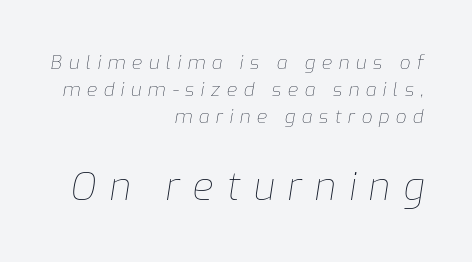
Of the two passages, the one underneath uses the larger point size. The lettering tilts uniformly, giving the passage an italic look. The passage is arranged like a letterhead date or caption credit — flush right. Proportional: the letters do not fall into vertical columns. Glance below the letters and you will spot only blank space. Summary of weight: not heavy and not bold.
